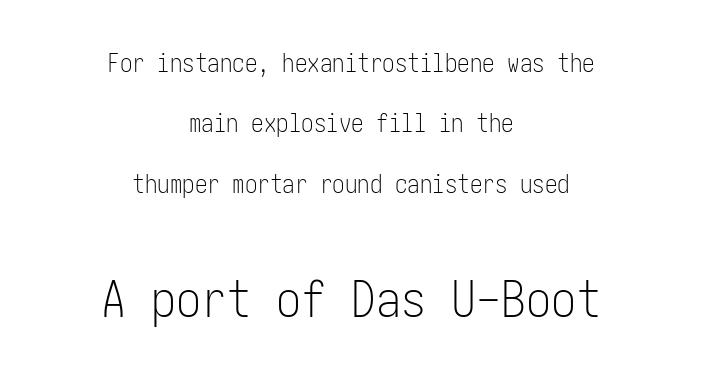
Q: Is the text bold? A: No.
Q: Is the text italic (slanted)? A: No, it is upright.
Q: Is the typeface a serif or a sans-serif typeface? A: Sans-serif.
Q: Is the text underlined? A: No.
Q: How is the paragraph aligned? A: Centered.
Q: Is the spacing between letters normal or unusually wide? A: Normal.
Q: Is the spacing between lines tight, normal or loose? A: Loose.
Q: Which block of text is set in a larger size, the first (top) or the second (bottom)? A: The second (bottom) one.
Q: Width (condensed, normal, or wide)? A: Condensed.
Q: Stroke contrast? A: Low.
Q: x-height? A: Medium.
